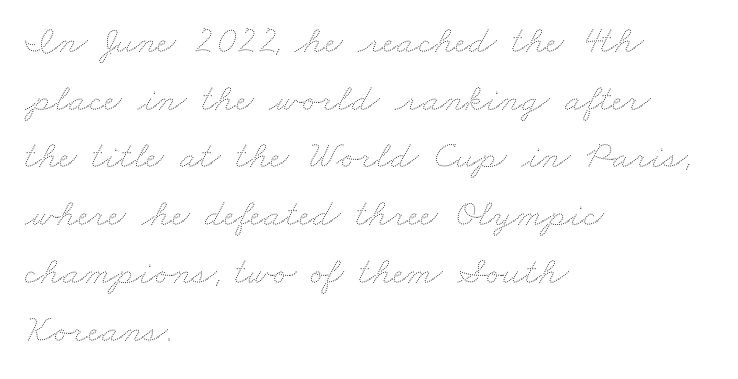
The image shows 39 px thin, wide type; set left-aligned, normal line spacing (1.48x), normal letter spacing, not underlined; medium stroke contrast and a small x-height.
